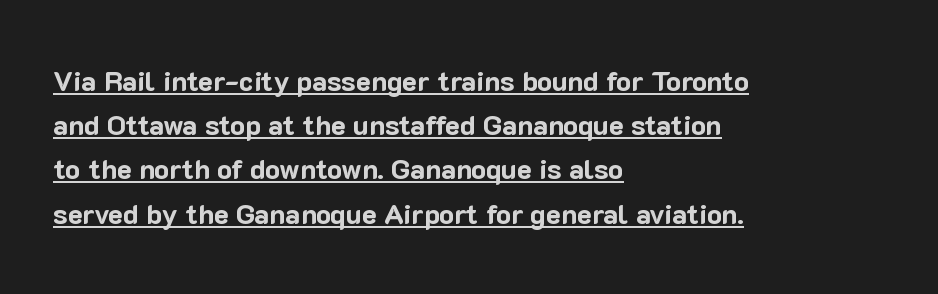
The image shows 28 px bold sans-serif type, upright; set left-aligned, normal line spacing (1.58x), normal letter spacing, underlined; low stroke contrast and a medium x-height.
